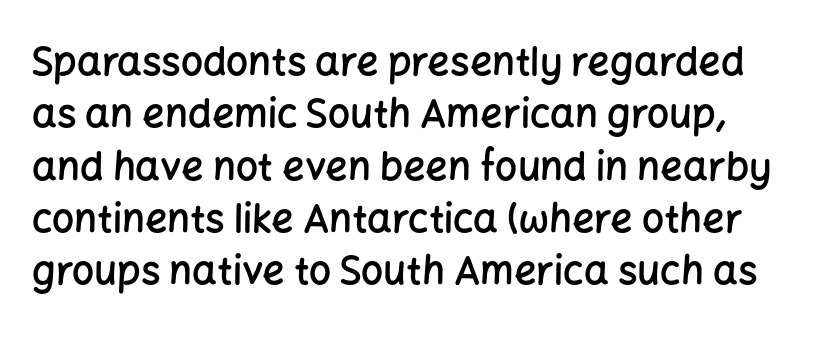
Any mark beneath the type? The region is blank. A typesetter would label this face a sans. If you drew a line through each stem, it would be perfectly vertical. Set as a demibold, roughly 600 on the weight scale.
